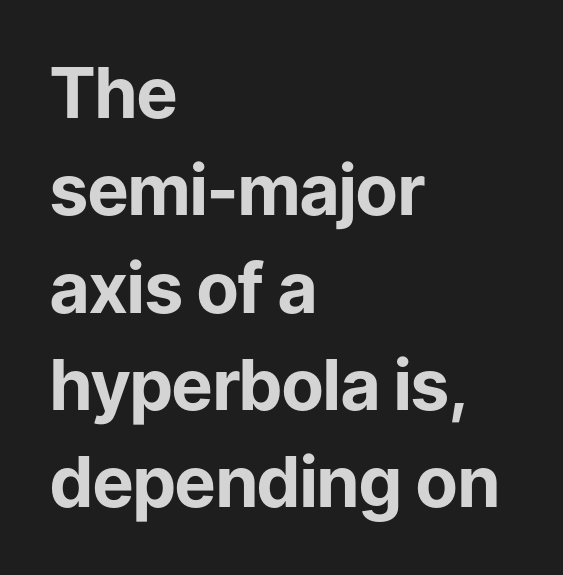
{"serif": "no", "italic": "no", "bold": "yes", "weight": "bold", "width": "normal", "stroke_contrast": "low", "x_height": "medium", "monospaced": "no", "underline": "no", "align": "left", "line_spacing": "normal", "line_spacing_ratio": 1.39, "letter_spacing": "normal", "letter_spacing_em": 0.0, "glyph_px": 70}
